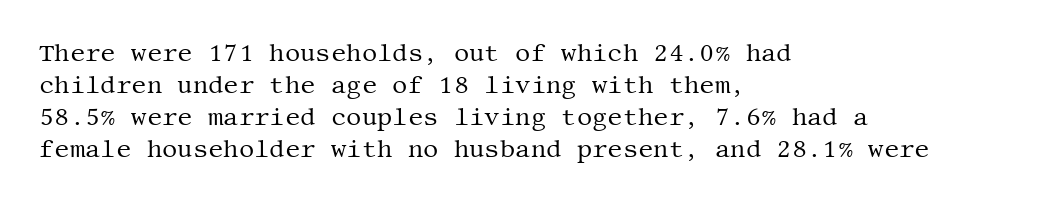
A bare baseline throughout the passage. Does the lettering tilt? It doesn't — this is upright. Leftover space on each line is placed entirely after the last word. Regarding leading, the lines here are spaced in the standard way. Inter-character spacing is left at the font's built-in metrics. Compared with a typical body face, this is equally light or lighter still.
